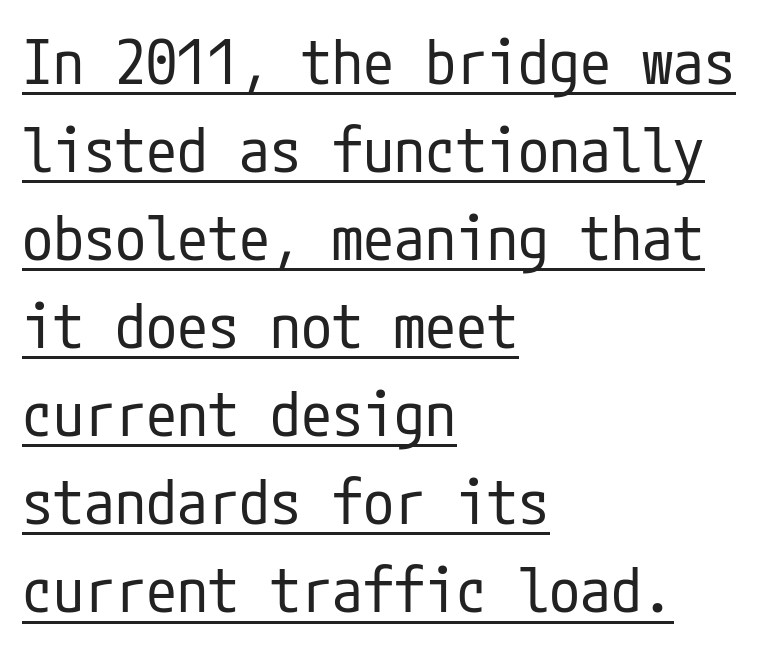
{"serif": "no", "italic": "no", "bold": "no", "weight": "regular", "width": "condensed", "stroke_contrast": "low", "x_height": "medium", "underline": "yes", "align": "left", "line_spacing": "normal", "line_spacing_ratio": 1.42, "letter_spacing": "normal", "letter_spacing_em": 0.0, "glyph_px": 62}
